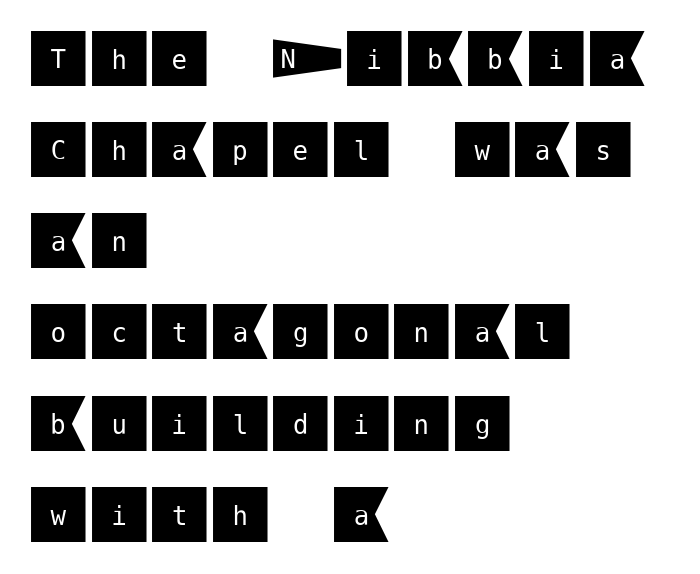
The image shows 62 px sans-serif type, upright; set left-aligned, normal line spacing (1.47x), normal letter spacing, not underlined; medium stroke contrast and a large x-height.
